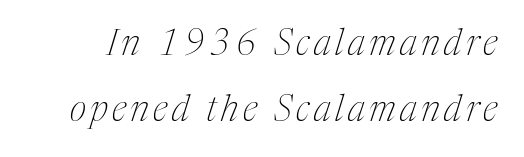
Slant detected: the letters are inclined. Unlike a clean sans, this face finishes its strokes with serifs. Think of a printed novel: that variable character pitch is what you see here. Is this a heavy cut? Hardly; it is regular or lighter. Decoration check: the copy has no underline.
